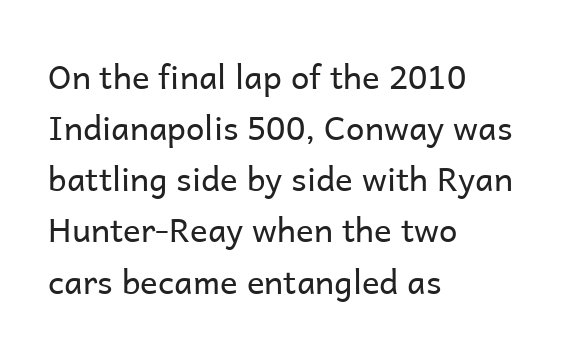
{"serif": "no", "italic": "no", "bold": "no", "weight": "regular", "width": "normal", "stroke_contrast": "low", "x_height": "medium", "monospaced": "no", "underline": "no", "align": "left", "line_spacing": "normal", "line_spacing_ratio": 1.55, "letter_spacing": "normal", "letter_spacing_em": 0.0, "glyph_px": 33}
